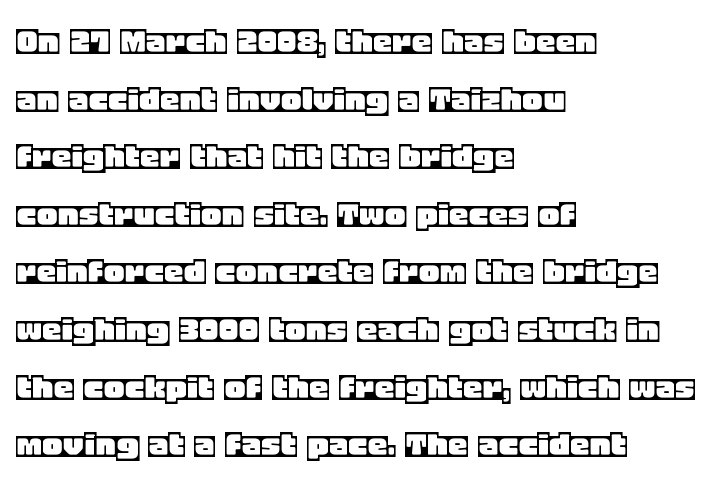
{"italic": "no", "width": "normal", "x_height": "large", "monospaced": "no", "underline": "no", "align": "left", "line_spacing": "normal", "line_spacing_ratio": 1.44, "letter_spacing": "normal", "letter_spacing_em": 0.0, "glyph_px": 40}
